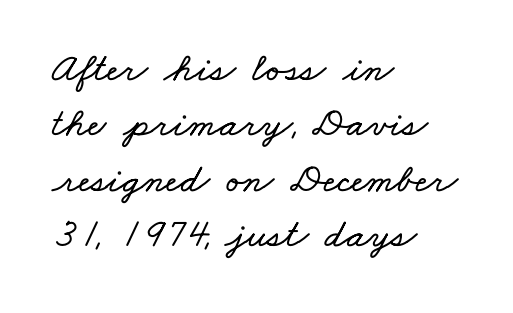
Q: Is the text underlined? A: No.
Q: How is the paragraph aligned? A: Left-aligned.
Q: Is the spacing between letters normal or unusually wide? A: Normal.
Q: Is the spacing between lines tight, normal or loose? A: Normal.
Q: Width (condensed, normal, or wide)? A: Wide.
Q: Stroke contrast? A: Low.
Q: x-height? A: Small.
Q: Monospaced? A: No.
